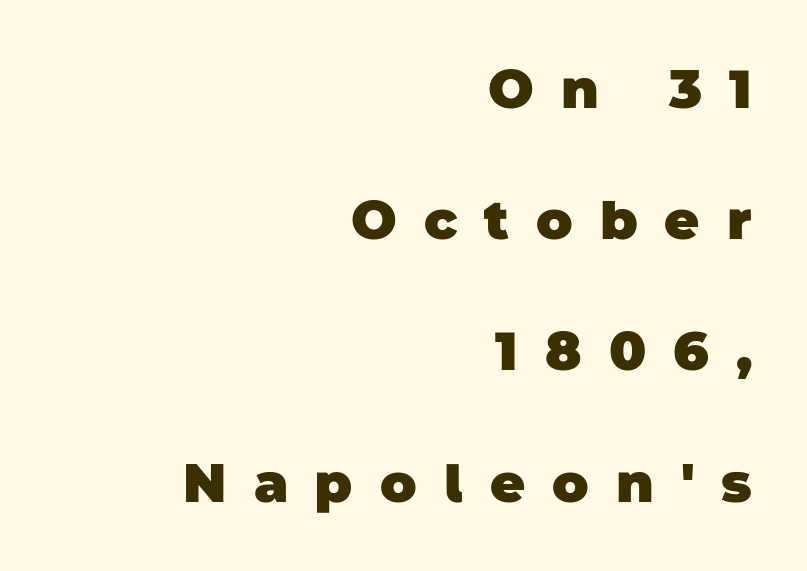
The image shows 54 px heavy sans-serif type; set right-aligned, loose line spacing (2.43x), unusually wide letter spacing (+0.5 em), not underlined; low stroke contrast and a large x-height.
